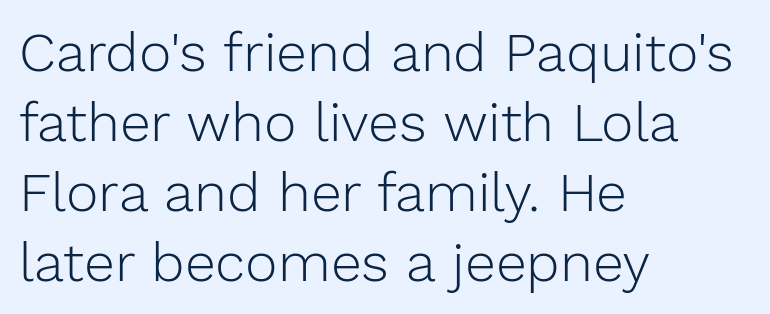
Anything drawn beneath the words? Only blank space. The type is set solid horizontally, with unmodified tracking. Notice how the passage keeps a crisp vertical edge on the left only. Style check: upright.
